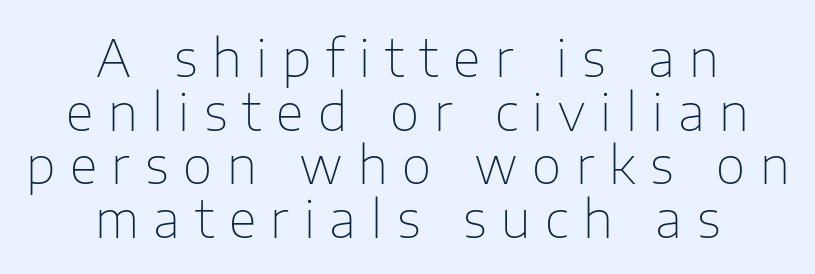
The image shows 51 px thin sans-serif type, upright; set centered, tight line spacing (1.05x), unusually wide letter spacing (+0.29 em), not underlined; low stroke contrast and a medium x-height.
